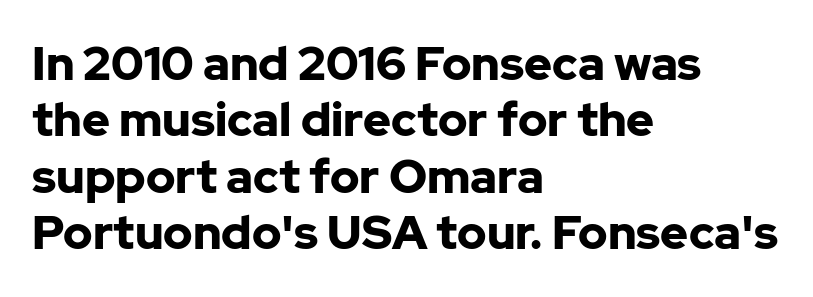
Think of a printed novel: that variable character pitch is what you see here. Characters follow at the spacing the type designer built in. Underline: absent. Weight: bold.
